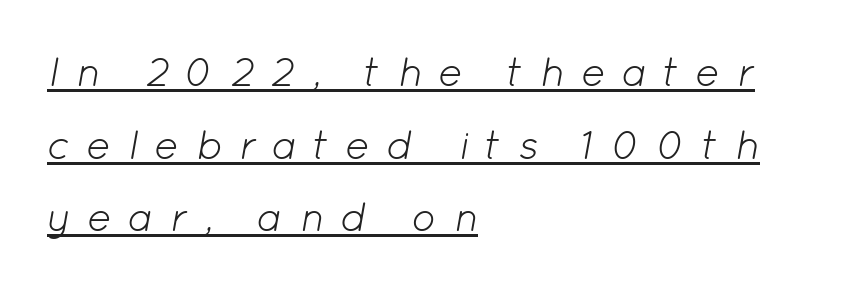
Somebody hit Ctrl+U on this one — the words are underlined. Does extra space separate the letters? Yes, quite a lot of it. The rag falls on the right side of this text block. There's an unmistakable incline to the writing here. The weight tops out at a normal text grade.
